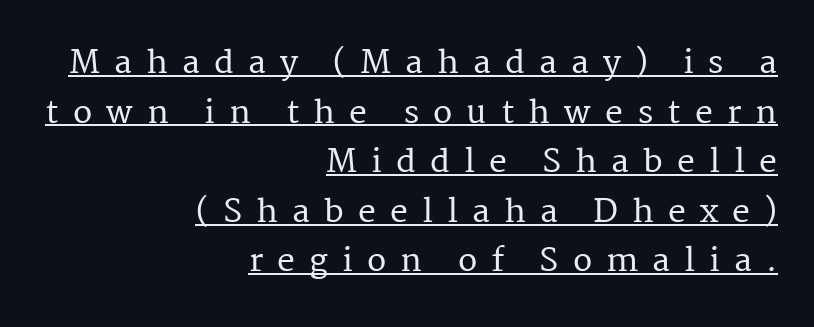
Q: Is the text italic (slanted)? A: No, it is upright.
Q: Is the typeface a serif or a sans-serif typeface? A: Serif.
Q: Is the text underlined? A: Yes.
Q: How is the paragraph aligned? A: Right-aligned.
Q: Is the spacing between letters normal or unusually wide? A: Unusually wide.
Q: Is the spacing between lines tight, normal or loose? A: Normal.
Q: Width (condensed, normal, or wide)? A: Normal.
Q: Stroke contrast? A: Medium.
Q: x-height? A: Medium.
Q: Monospaced? A: No.
